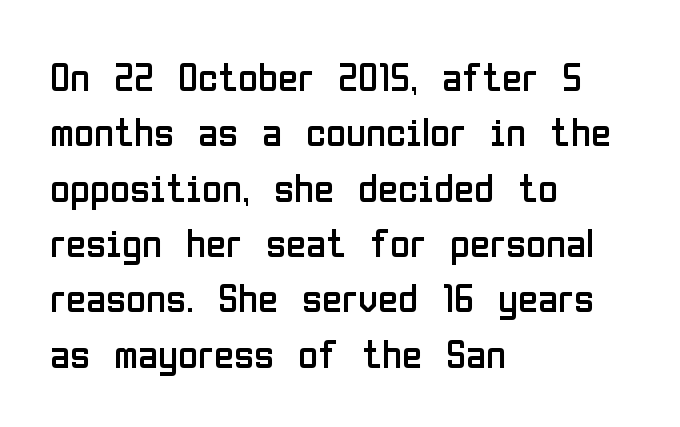
{"serif": "no", "italic": "no", "bold": "no", "weight": "regular", "width": "condensed", "stroke_contrast": "low", "x_height": "medium", "monospaced": "no", "underline": "no", "align": "left", "line_spacing": "normal", "line_spacing_ratio": 1.35, "letter_spacing": "normal", "letter_spacing_em": 0.0, "glyph_px": 41}
